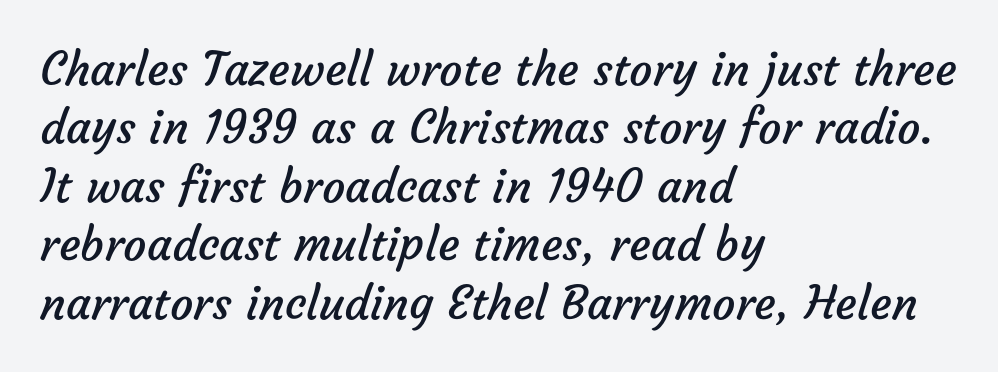
{"serif": "no", "bold": "no", "weight": "regular", "width": "normal", "stroke_contrast": "low", "x_height": "medium", "monospaced": "no", "underline": "no", "align": "left", "line_spacing": "normal", "line_spacing_ratio": 1.27, "letter_spacing": "normal", "letter_spacing_em": 0.0, "glyph_px": 46}
